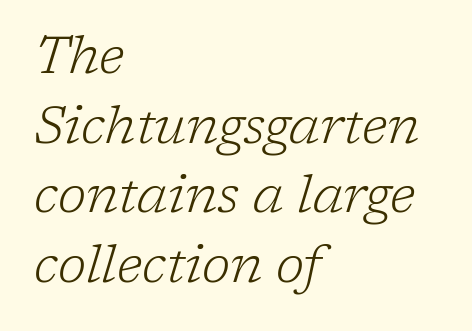
{"serif": "yes", "italic": "yes", "lean": "right", "slant_degrees": 17, "bold": "no", "weight": "light", "width": "normal", "stroke_contrast": "low", "x_height": "medium", "monospaced": "no", "underline": "no", "align": "left", "line_spacing": "normal", "line_spacing_ratio": 1.34, "letter_spacing": "normal", "letter_spacing_em": 0.0, "glyph_px": 52}
